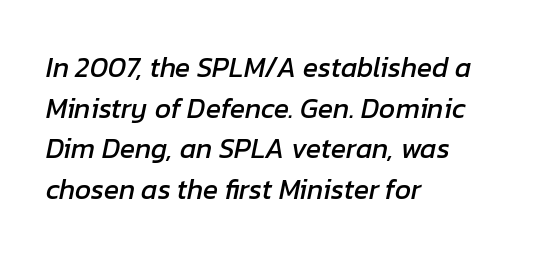
Q: Is the text italic (slanted)? A: Yes, it leans right by about 12 degrees.
Q: Is the text underlined? A: No.
Q: How is the paragraph aligned? A: Left-aligned.
Q: Is the spacing between letters normal or unusually wide? A: Normal.
Q: Is the spacing between lines tight, normal or loose? A: Normal.
Q: Width (condensed, normal, or wide)? A: Normal.
Q: Stroke contrast? A: Low.
Q: x-height? A: Medium.
Q: Monospaced? A: No.
